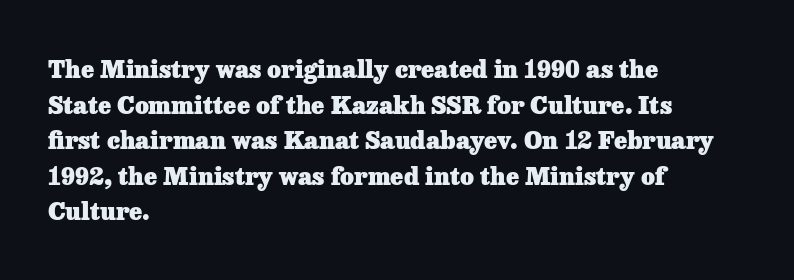
Q: Is the text bold? A: Yes.
Q: Is the text italic (slanted)? A: No, it is upright.
Q: Is the text underlined? A: No.
Q: How is the paragraph aligned? A: Left-aligned.
Q: Is the spacing between letters normal or unusually wide? A: Normal.
Q: Is the spacing between lines tight, normal or loose? A: Normal.
